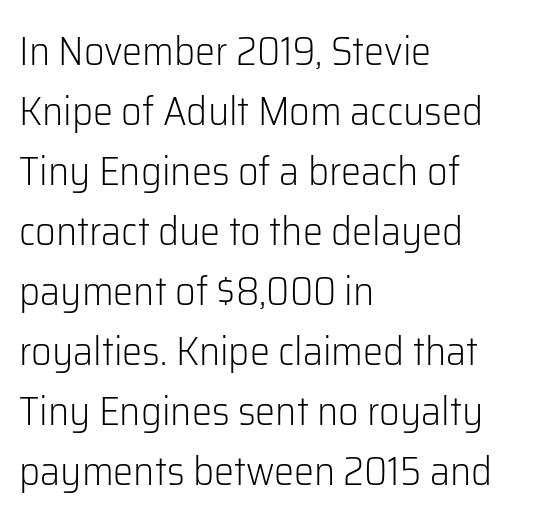
The image shows 40 px light sans-serif type, upright; set left-aligned, normal line spacing (1.5x), normal letter spacing, not underlined; low stroke contrast and a medium x-height.
